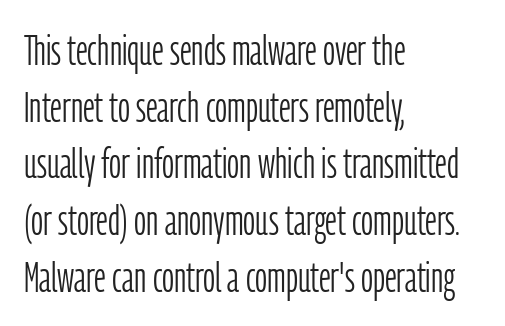
Q: Is the text bold? A: No.
Q: Is the text italic (slanted)? A: No, it is upright.
Q: Is the typeface a serif or a sans-serif typeface? A: Sans-serif.
Q: Is the text underlined? A: No.
Q: How is the paragraph aligned? A: Left-aligned.
Q: Is the spacing between letters normal or unusually wide? A: Normal.
Q: Is the spacing between lines tight, normal or loose? A: Normal.
Q: Width (condensed, normal, or wide)? A: Condensed.
Q: Stroke contrast? A: Low.
Q: x-height? A: Medium.
Q: Monospaced? A: No.
